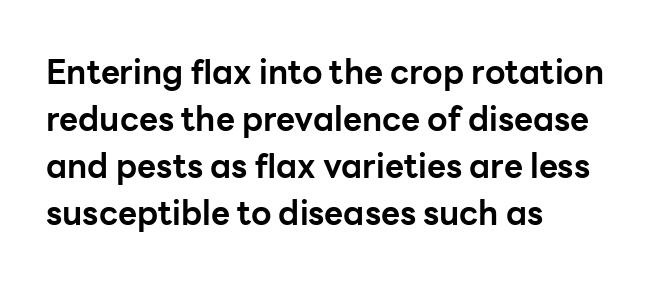
{"serif": "no", "italic": "no", "bold": "yes", "weight": "bold", "width": "normal", "stroke_contrast": "low", "x_height": "medium", "monospaced": "no", "underline": "no", "align": "left", "line_spacing": "normal", "line_spacing_ratio": 1.42, "letter_spacing": "normal", "letter_spacing_em": 0.0, "glyph_px": 33}
